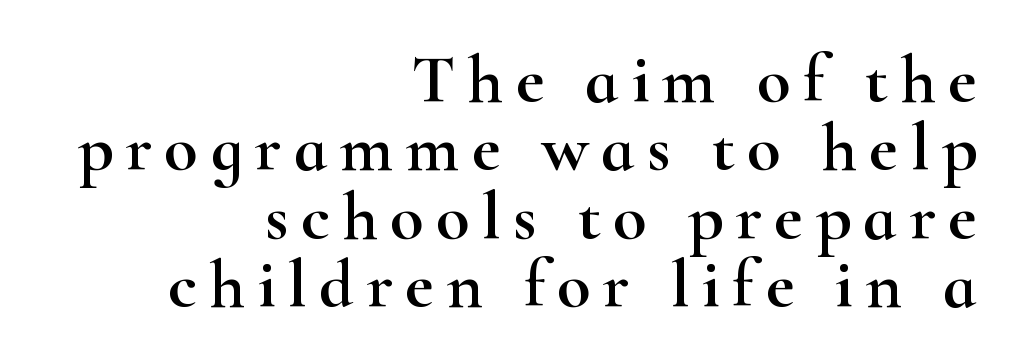
{"serif": "yes", "italic": "no", "width": "wide", "stroke_contrast": "high", "x_height": "small", "monospaced": "no", "underline": "no", "align": "right", "line_spacing": "tight", "line_spacing_ratio": 0.99, "glyph_px": 69}
